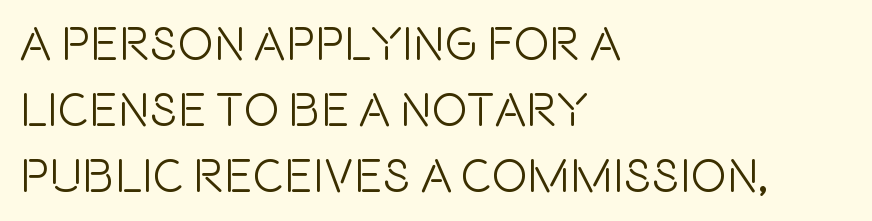
{"serif": "no", "italic": "no", "width": "condensed", "x_height": "large", "monospaced": "no", "underline": "no", "align": "left", "line_spacing": "normal", "line_spacing_ratio": 1.37, "letter_spacing": "normal", "letter_spacing_em": 0.0, "glyph_px": 48}
